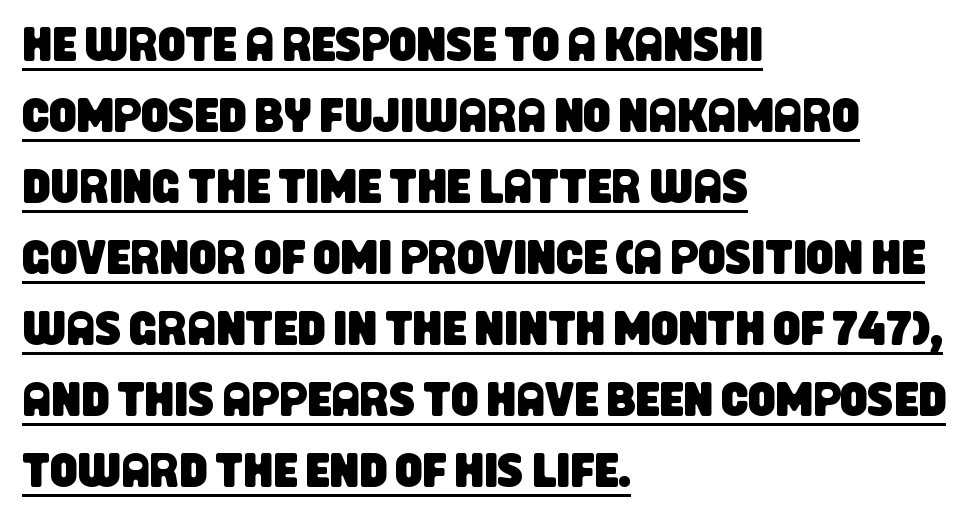
Glyph-to-glyph distance matches everyday printed text. Each letter keeps its own natural width here, so spacing adapts to shape. Leading matches the norm, producing a regular column. The text was rendered using a sans face with plain stroke endings.
